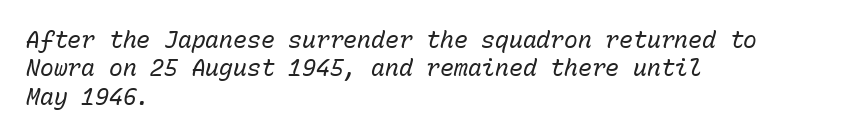
{"italic": "yes", "lean": "right", "slant_degrees": 15, "bold": "no", "underline": "no", "align": "left", "line_spacing_ratio": 1.23, "letter_spacing": "normal", "letter_spacing_em": 0.0, "glyph_px": 23}
